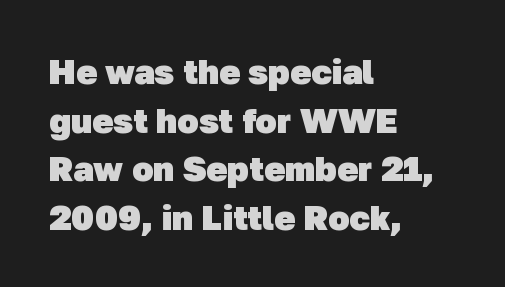
{"serif": "no", "bold": "yes", "weight": "heavy", "width": "normal", "stroke_contrast": "low", "x_height": "medium", "monospaced": "no", "underline": "no", "align": "left", "line_spacing": "normal", "line_spacing_ratio": 1.39, "letter_spacing": "normal", "letter_spacing_em": 0.0, "glyph_px": 35}
